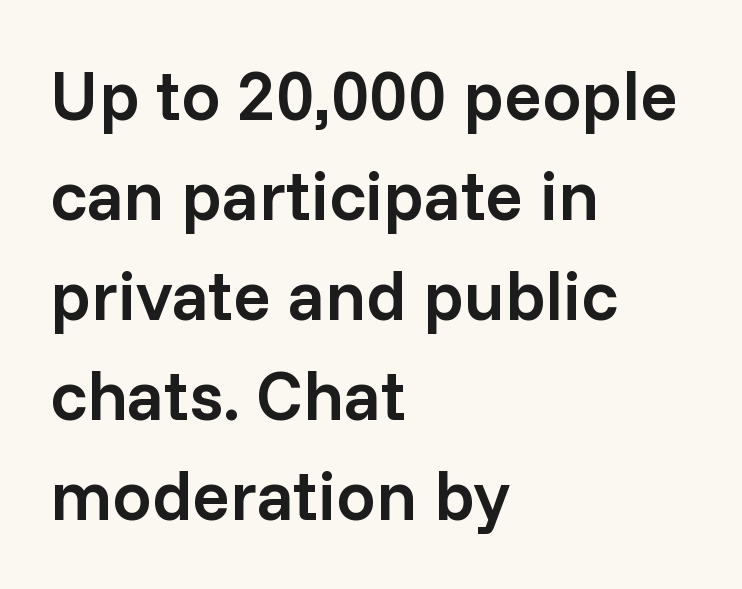
{"serif": "no", "italic": "no", "bold": "semi", "weight": "semibold", "width": "normal", "stroke_contrast": "low", "x_height": "medium", "monospaced": "no", "underline": "no", "align": "left", "line_spacing": "normal", "line_spacing_ratio": 1.43, "letter_spacing": "normal", "letter_spacing_em": 0.0, "glyph_px": 70}
